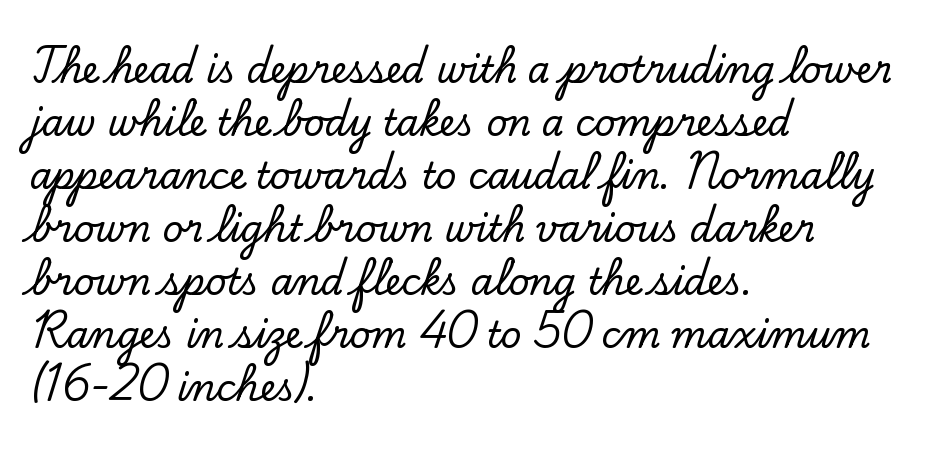
The image shows 36 px serif type; set left-aligned, normal line spacing (1.47x), normal letter spacing, not underlined; low stroke contrast and a small x-height.
